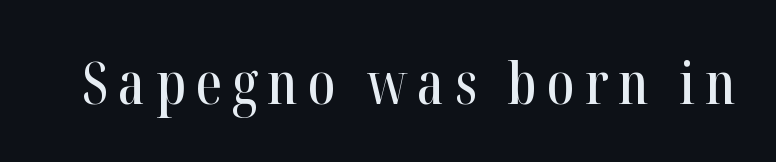
{"serif": "yes", "italic": "no", "width": "condensed", "stroke_contrast": "high", "x_height": "medium", "monospaced": "no", "underline": "no", "glyph_px": 59}
